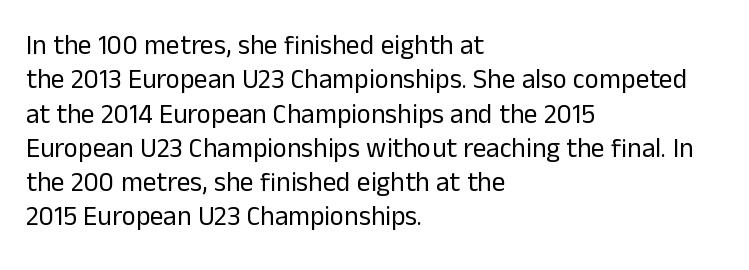
The image shows 27 px text type, upright; set left-aligned, normal line spacing (1.27x), normal letter spacing, not underlined.
